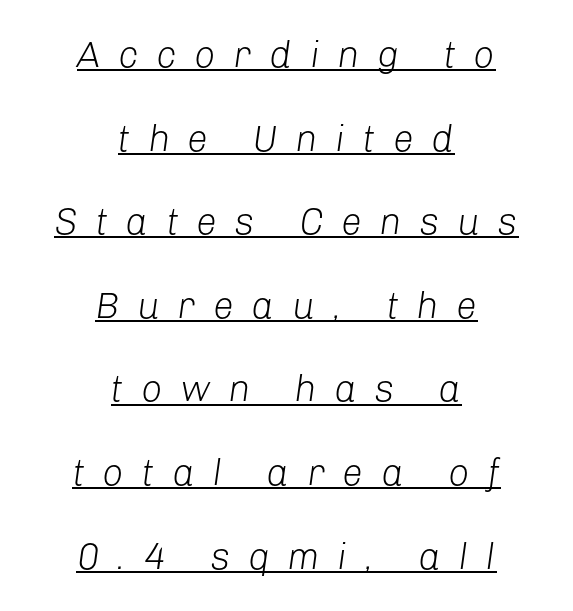
{"italic": "yes", "lean": "right", "slant_degrees": 8, "bold": "no", "weight": "light", "width": "normal", "stroke_contrast": "low", "x_height": "medium", "monospaced": "no", "underline": "yes", "align": "center", "line_spacing": "loose", "line_spacing_ratio": 2.26, "letter_spacing": "wide", "letter_spacing_em": 0.48, "glyph_px": 37}
